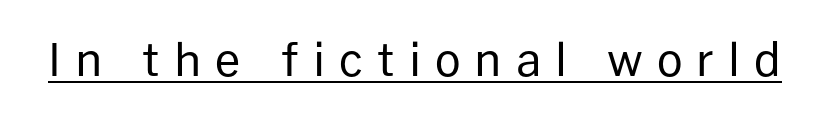
Q: Is the text bold? A: No.
Q: Is the text italic (slanted)? A: No, it is upright.
Q: Is the typeface a serif or a sans-serif typeface? A: Sans-serif.
Q: Is the text underlined? A: Yes.
Q: Is the spacing between letters normal or unusually wide? A: Unusually wide.
Q: Width (condensed, normal, or wide)? A: Normal.
Q: Stroke contrast? A: Low.
Q: x-height? A: Medium.
Q: Monospaced? A: No.
